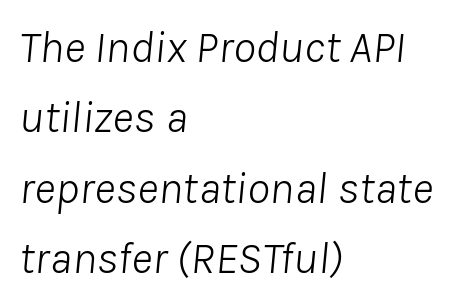
Q: Is the text bold? A: No.
Q: Is the text italic (slanted)? A: Yes, it leans right by about 8 degrees.
Q: Is the text underlined? A: No.
Q: How is the paragraph aligned? A: Left-aligned.
Q: Is the spacing between letters normal or unusually wide? A: Normal.
Q: Is the spacing between lines tight, normal or loose? A: Normal.
Q: Width (condensed, normal, or wide)? A: Normal.
Q: Stroke contrast? A: Low.
Q: x-height? A: Medium.
Q: Monospaced? A: No.
